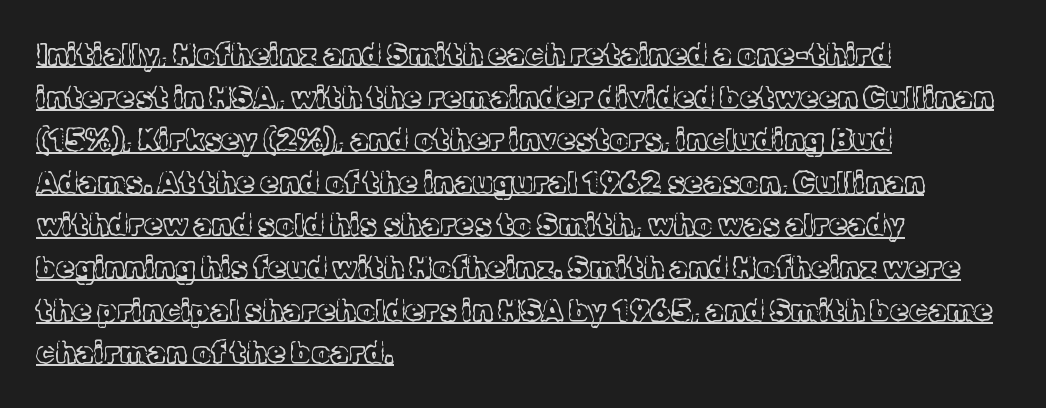
The image shows 30 px light serif type, upright; set left-aligned, normal line spacing (1.42x), normal letter spacing, underlined; a medium x-height.
